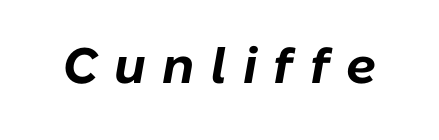
{"italic": "yes", "lean": "right", "slant_degrees": 10, "bold": "yes", "weight": "bold", "width": "normal", "stroke_contrast": "low", "x_height": "medium", "monospaced": "no", "underline": "no", "letter_spacing": "wide", "letter_spacing_em": 0.33, "glyph_px": 50}
